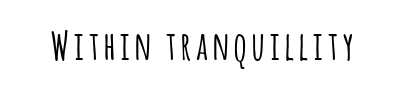
Q: Is the text italic (slanted)? A: No, it is upright.
Q: Is the typeface a serif or a sans-serif typeface? A: Sans-serif.
Q: Is the text underlined? A: No.
Q: Width (condensed, normal, or wide)? A: Condensed.
Q: Stroke contrast? A: Low.
Q: x-height? A: Large.
Q: Monospaced? A: No.
